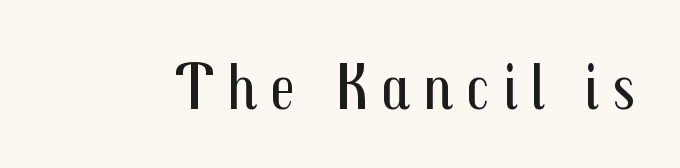
{"serif": "no", "italic": "no", "bold": "no", "weight": "regular", "width": "condensed", "stroke_contrast": "medium", "x_height": "medium", "monospaced": "no", "underline": "no", "glyph_px": 67}
